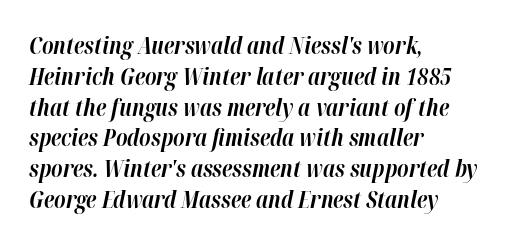
Q: Is the text bold? A: Yes.
Q: Is the text italic (slanted)? A: Yes, it leans right by about 12 degrees.
Q: Is the text underlined? A: No.
Q: How is the paragraph aligned? A: Left-aligned.
Q: Is the spacing between letters normal or unusually wide? A: Normal.
Q: Is the spacing between lines tight, normal or loose? A: Normal.
